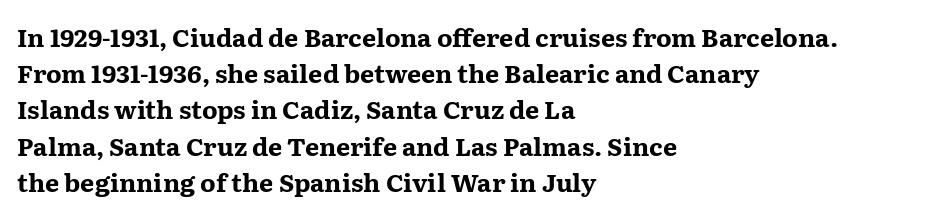
Typesetter's note: full bold, strokes at maximum text heaviness. Rendered with straight, roman letterforms. The line-height multiplier appears to be the usual default. Words appear dense and cohesive because spacing is normal. A student would call this left alignment; a typographer would say flush left, rag right. The baseline area is clear.
